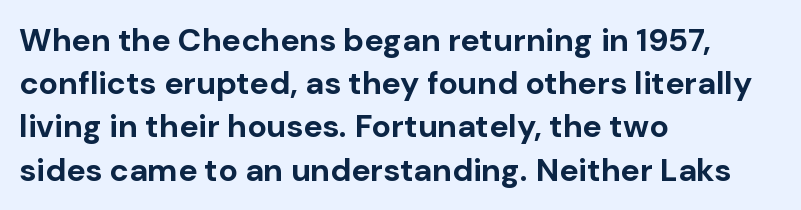
Letter spacing: default. One-word summary of the alignment: left. Heavy-handed strokes throughout: this text is bold. Decoration check: the copy has no underline. Characters remain perfectly vertical along every line. The passage shown stacks its lines at a standard gap.
